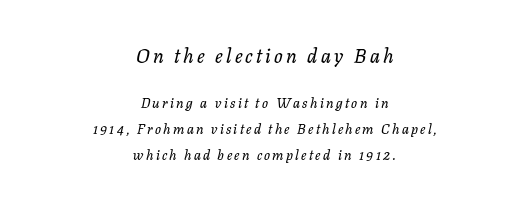
{"italic": "yes", "lean": "right", "slant_degrees": 11, "underline": "no", "align": "center", "line_spacing_ratio": 1.86, "larger_block": "first", "size_ratio": 1.43, "glyph_px": 20}
